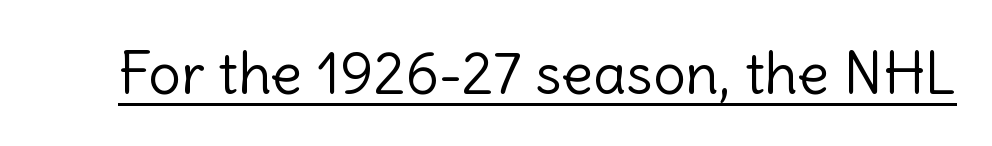
The lettering is marked with a stroke running underneath it. The rendering uses natural spacing where letterforms have individual widths. Does the type have serifs? No, each stem ends abruptly. This reads as an unemphasized weight, regular at the heaviest. In terms of letterspacing, this is plain default setting.
